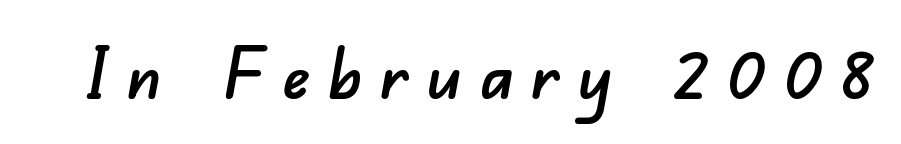
The image shows 70 px sans-serif type; set unusually wide letter spacing (+0.26 em), not underlined; low stroke contrast and a small x-height.
